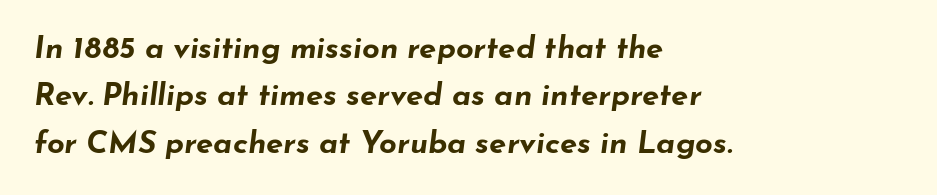
The image shows 31 px bold, wide type, italic (leaning right); set left-aligned, normal line spacing (1.53x), normal letter spacing, not underlined; low stroke contrast and a small x-height.
